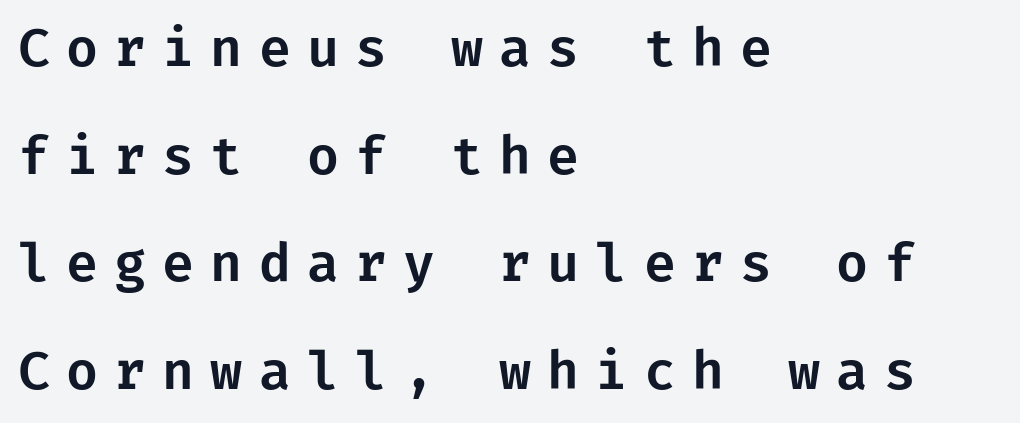
Q: Is the text italic (slanted)? A: No, it is upright.
Q: Is the typeface a serif or a sans-serif typeface? A: Sans-serif.
Q: Is the text underlined? A: No.
Q: How is the paragraph aligned? A: Left-aligned.
Q: Is the spacing between letters normal or unusually wide? A: Unusually wide.
Q: Is the spacing between lines tight, normal or loose? A: Loose.
Q: Width (condensed, normal, or wide)? A: Normal.
Q: Stroke contrast? A: Low.
Q: x-height? A: Medium.
